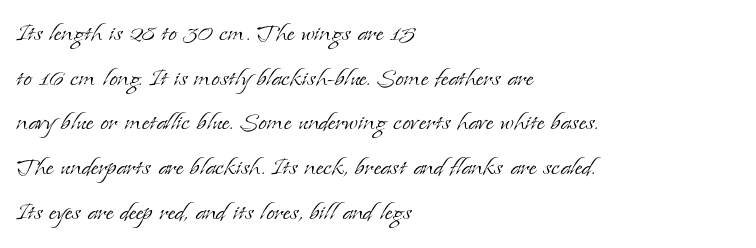
Q: Is the text bold? A: No.
Q: Is the text italic (slanted)? A: Yes.
Q: Is the typeface a serif or a sans-serif typeface? A: Serif.
Q: Is the text underlined? A: No.
Q: How is the paragraph aligned? A: Left-aligned.
Q: Is the spacing between letters normal or unusually wide? A: Normal.
Q: Is the spacing between lines tight, normal or loose? A: Normal.
Q: Width (condensed, normal, or wide)? A: Normal.
Q: Stroke contrast? A: Low.
Q: x-height? A: Small.
Q: Monospaced? A: No.
